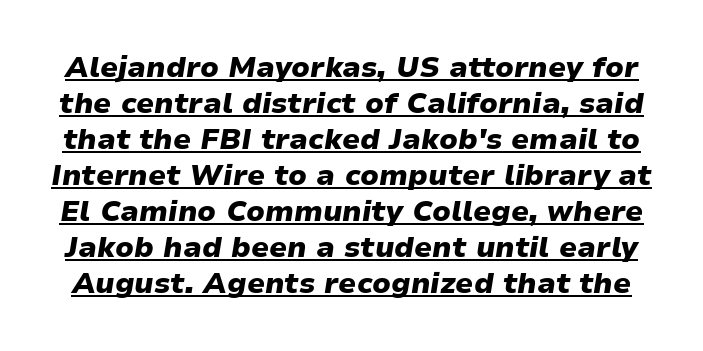
Q: Is the text bold? A: Yes.
Q: Is the text italic (slanted)? A: Yes, it leans right by about 9 degrees.
Q: Is the text underlined? A: Yes.
Q: Is the spacing between letters normal or unusually wide? A: Normal.
Q: Width (condensed, normal, or wide)? A: Normal.
Q: Stroke contrast? A: Low.
Q: x-height? A: Medium.
Q: Monospaced? A: No.
